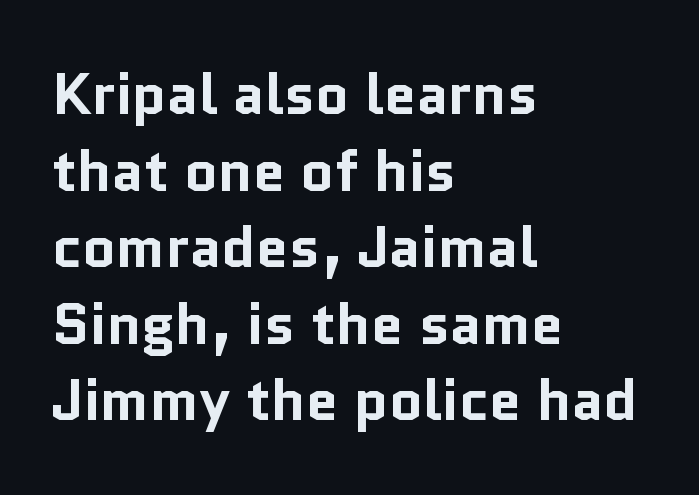
{"serif": "no", "italic": "no", "bold": "yes", "weight": "bold", "width": "normal", "stroke_contrast": "low", "x_height": "medium", "monospaced": "no", "underline": "no", "align": "left", "line_spacing": "normal", "line_spacing_ratio": 1.32, "letter_spacing": "normal", "letter_spacing_em": 0.0, "glyph_px": 58}
